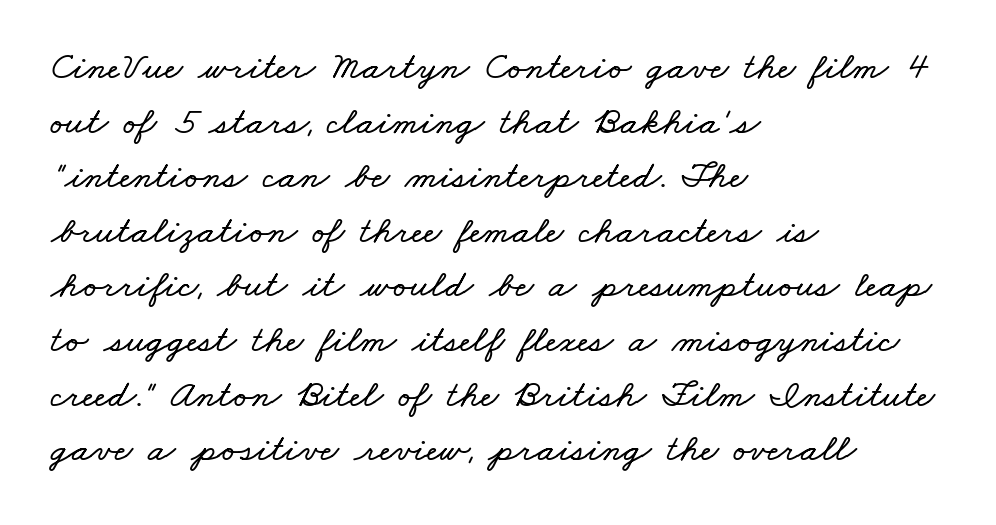
{"width": "wide", "stroke_contrast": "low", "x_height": "small", "monospaced": "no", "underline": "no", "align": "left", "line_spacing": "normal", "line_spacing_ratio": 1.4, "letter_spacing": "normal", "letter_spacing_em": 0.0, "glyph_px": 39}
